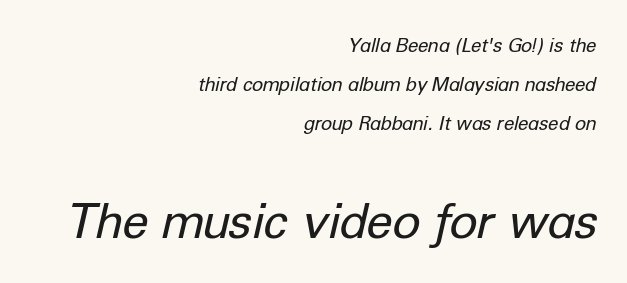
The image shows 48 px regular-weight type, italic (leaning right); set right-aligned, loose line spacing (2.06x), normal letter spacing, not underlined; the second (bottom) block is 2.53x larger; low stroke contrast and a medium x-height.
